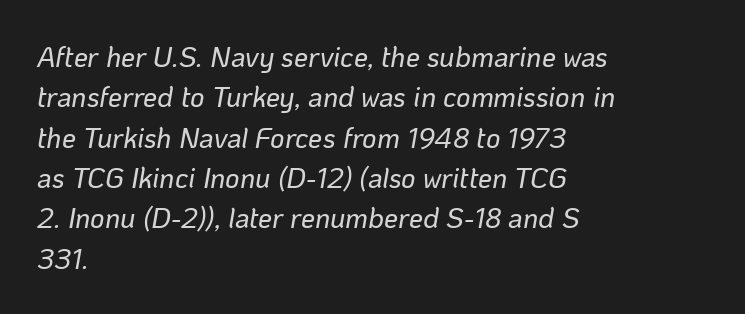
Is the letter spacing exaggerated? No — it looks like the ordinary default. The passage shown is typed in a proportional face where columns would drift. Leading: standard. A bare baseline throughout the passage.
